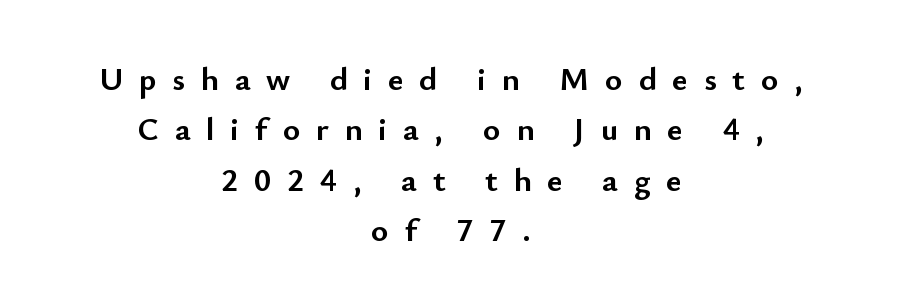
Q: Is the text bold? A: Yes.
Q: Is the text italic (slanted)? A: No, it is upright.
Q: Is the typeface a serif or a sans-serif typeface? A: Sans-serif.
Q: Is the text underlined? A: No.
Q: How is the paragraph aligned? A: Centered.
Q: Is the spacing between letters normal or unusually wide? A: Unusually wide.
Q: Is the spacing between lines tight, normal or loose? A: Normal.
Q: Width (condensed, normal, or wide)? A: Normal.
Q: Stroke contrast? A: Low.
Q: x-height? A: Small.
Q: Monospaced? A: No.
